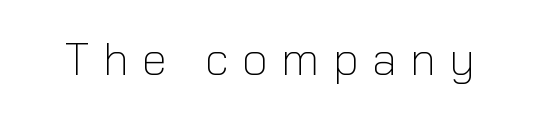
{"serif": "no", "italic": "no", "bold": "no", "weight": "light", "width": "normal", "stroke_contrast": "low", "x_height": "medium", "monospaced": "no", "underline": "no", "letter_spacing": "wide", "letter_spacing_em": 0.29, "glyph_px": 46}
